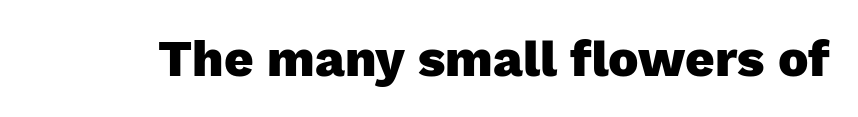
The image shows 51 px heavy sans-serif type, upright; set normal letter spacing, not underlined; low stroke contrast and a medium x-height.
